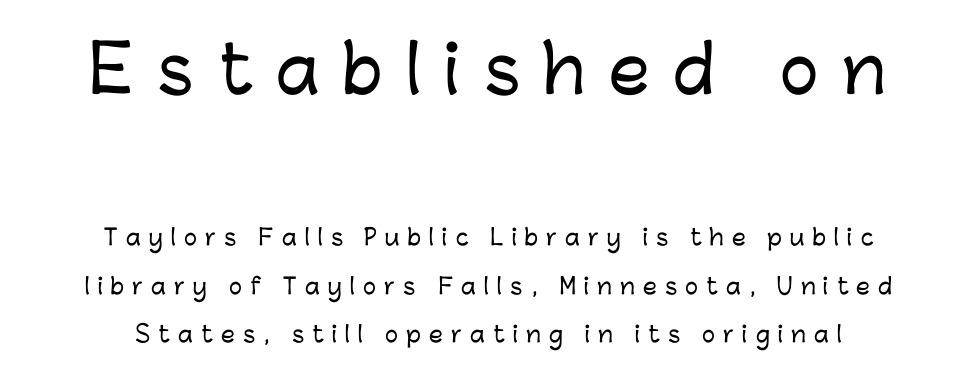
The image shows 65 px sans-serif type, upright; set centered, loose line spacing (2.19x), unusually wide letter spacing (+0.37 em), not underlined; the first (top) block is 2.95x larger; low stroke contrast and a medium x-height.
